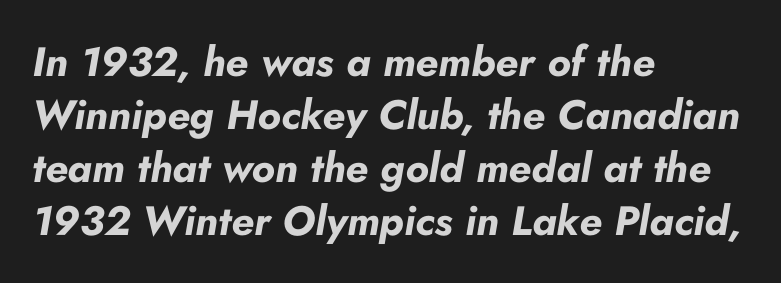
The line texture is even and compact thanks to regular tracking. The designer left line spacing at the default. Compared with ordinary roman type, these characters are visibly tilted. Is this a fixed-width face? No — the glyphs have proportional, varying widths. The baseline area is clear.
